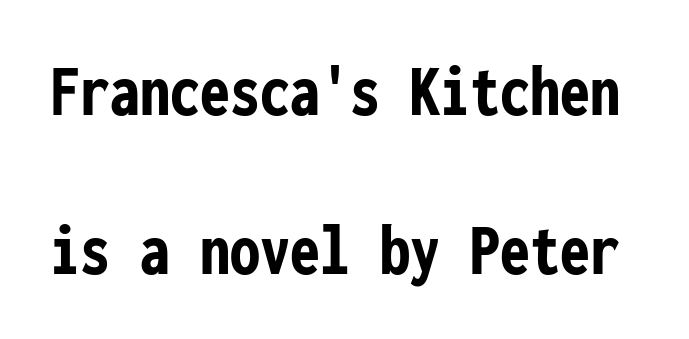
{"serif": "no", "italic": "no", "bold": "yes", "weight": "semibold", "width": "condensed", "stroke_contrast": "low", "x_height": "medium", "monospaced": "yes", "underline": "no", "line_spacing": "loose", "line_spacing_ratio": 2.12, "letter_spacing": "normal", "letter_spacing_em": 0.0, "glyph_px": 75}
